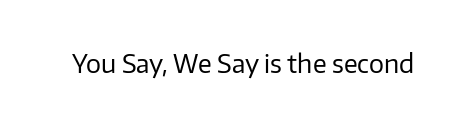
Q: Is the text bold? A: No.
Q: Is the text italic (slanted)? A: No, it is upright.
Q: Is the text underlined? A: No.
Q: Is the spacing between letters normal or unusually wide? A: Normal.
